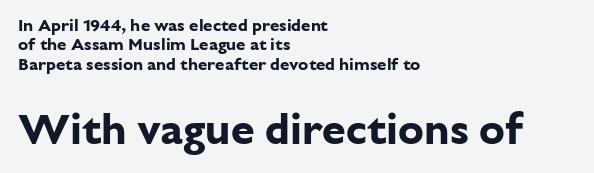
{"serif": "no", "italic": "no", "bold": "yes", "weight": "bold", "width": "normal", "stroke_contrast": "low", "x_height": "medium", "monospaced": "no", "underline": "no", "align": "left", "line_spacing": "tight", "line_spacing_ratio": 1.14, "letter_spacing": "normal", "letter_spacing_em": 0.0, "larger_block": "second", "size_ratio": 2.53, "glyph_px": 43}
